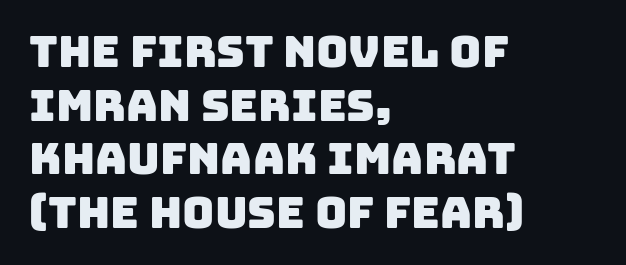
Grotesque or geometric, the face here clearly has no serifs. The words here are not underlined. Is this a fixed-width face? No — the glyphs have proportional, varying widths. This sample is left-justified, so line endings fall wherever the words run out. There is no visible air inserted between adjacent glyphs.
